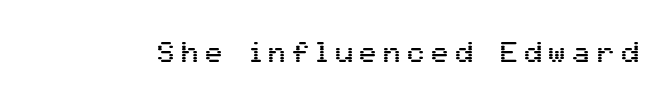
The image shows 29 px sans-serif type, upright; set unusually wide letter spacing (+0.23 em), not underlined; medium stroke contrast and a medium x-height.
